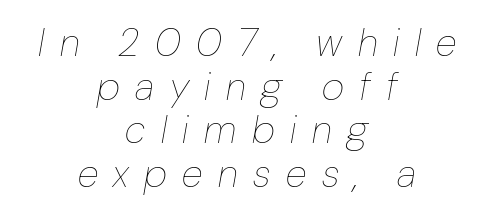
{"italic": "yes", "lean": "right", "slant_degrees": 10, "bold": "no", "weight": "thin", "width": "condensed", "stroke_contrast": "low", "x_height": "medium", "monospaced": "no", "underline": "no", "align": "center", "line_spacing": "tight", "line_spacing_ratio": 1.12, "letter_spacing": "wide", "letter_spacing_em": 0.4, "glyph_px": 39}
